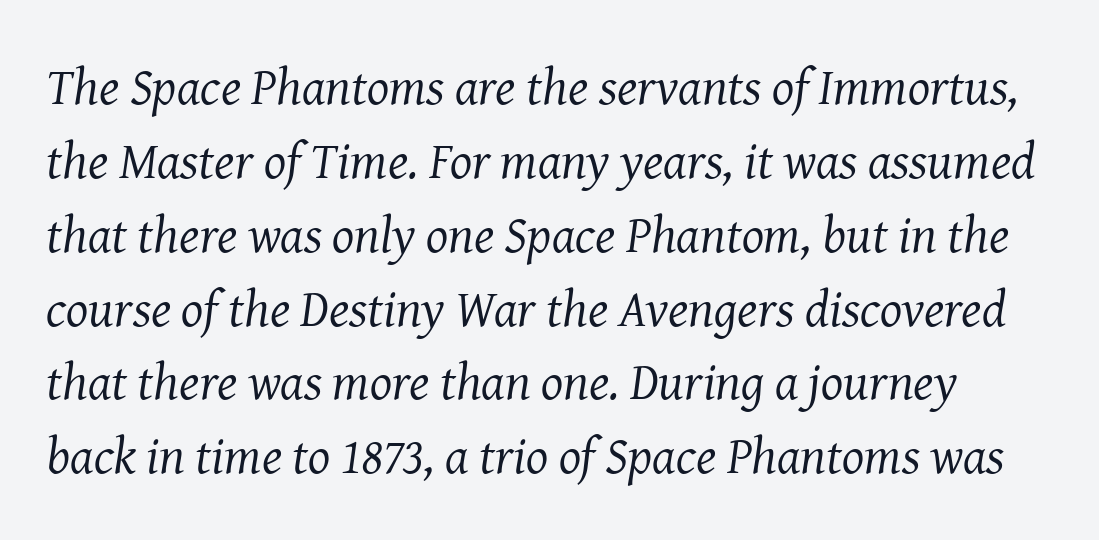
{"serif": "yes", "italic": "yes", "lean": "right", "slant_degrees": 8, "bold": "no", "weight": "regular", "width": "normal", "stroke_contrast": "medium", "x_height": "medium", "monospaced": "no", "underline": "no", "line_spacing": "normal", "line_spacing_ratio": 1.42, "letter_spacing": "normal", "letter_spacing_em": 0.0, "glyph_px": 52}
